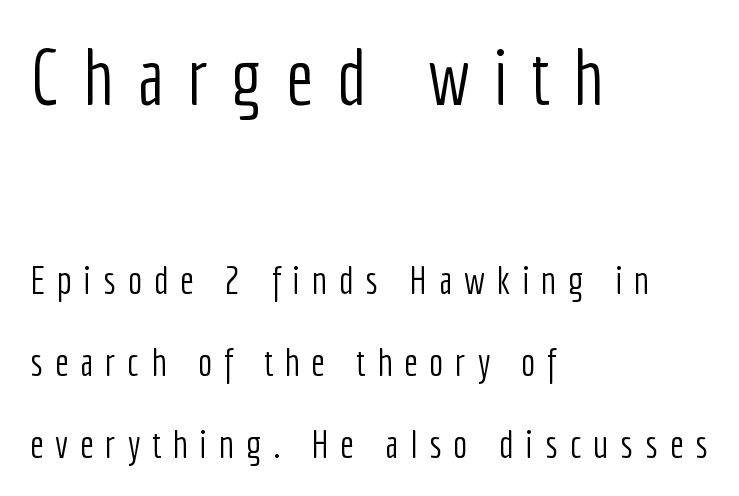
Q: Is the text bold? A: No.
Q: Is the text italic (slanted)? A: No, it is upright.
Q: Is the typeface a serif or a sans-serif typeface? A: Sans-serif.
Q: Is the text underlined? A: No.
Q: How is the paragraph aligned? A: Left-aligned.
Q: Is the spacing between letters normal or unusually wide? A: Unusually wide.
Q: Is the spacing between lines tight, normal or loose? A: Loose.
Q: Which block of text is set in a larger size, the first (top) or the second (bottom)? A: The first (top) one.
Q: Width (condensed, normal, or wide)? A: Condensed.
Q: Stroke contrast? A: Low.
Q: x-height? A: Medium.
Q: Monospaced? A: No.
